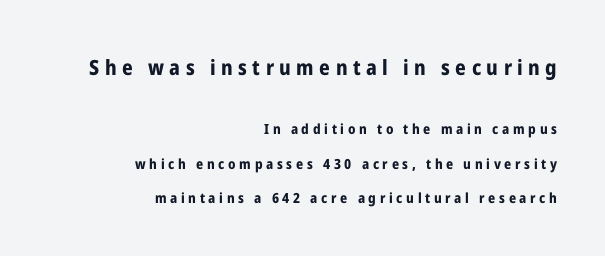
The gap between lines stays unmarked. Every character sits straight up, as roman type does. Every letter is thick-stroked: bold, no question. Character size in the leading block exceeds that of the trailing block.
